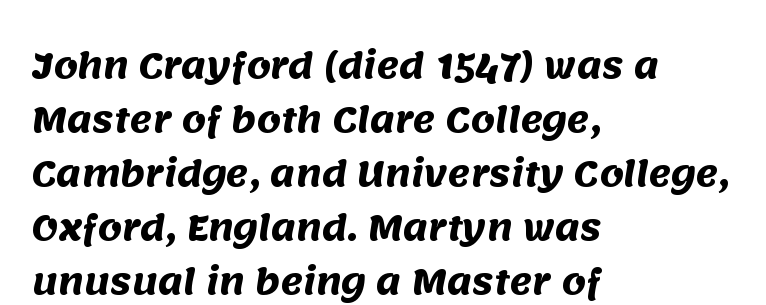
The image shows 34 px heavy sans-serif type; set left-aligned, normal line spacing (1.59x), normal letter spacing, not underlined; medium stroke contrast and a large x-height.
